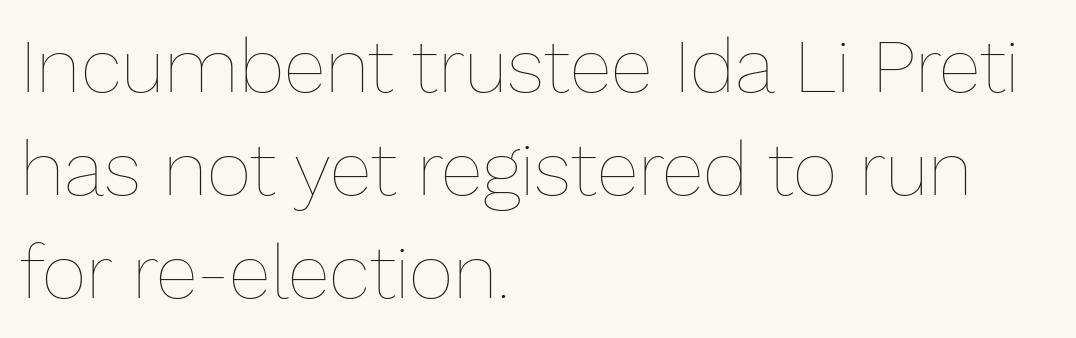
The image shows 77 px thin type, upright; set left-aligned, normal line spacing (1.34x), normal letter spacing, not underlined; low stroke contrast and a medium x-height.
